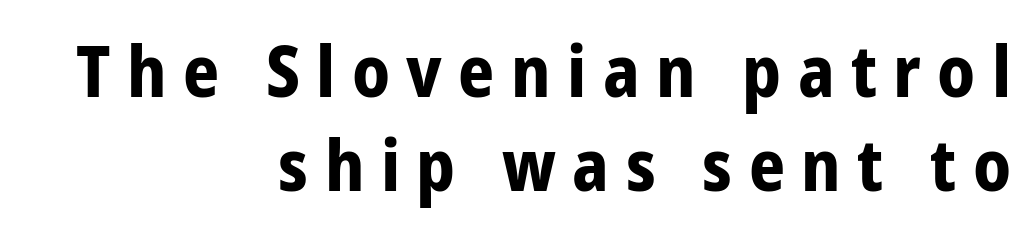
Q: Is the text bold? A: Yes.
Q: Is the text italic (slanted)? A: No, it is upright.
Q: Is the typeface a serif or a sans-serif typeface? A: Sans-serif.
Q: Is the text underlined? A: No.
Q: How is the paragraph aligned? A: Right-aligned.
Q: Is the spacing between letters normal or unusually wide? A: Unusually wide.
Q: Is the spacing between lines tight, normal or loose? A: Normal.
Q: Width (condensed, normal, or wide)? A: Condensed.
Q: Stroke contrast? A: Low.
Q: x-height? A: Medium.
Q: Monospaced? A: No.
